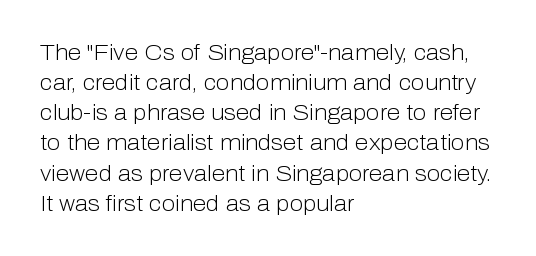
Q: Is the text bold? A: No.
Q: Is the text italic (slanted)? A: No, it is upright.
Q: Is the text underlined? A: No.
Q: How is the paragraph aligned? A: Left-aligned.
Q: Is the spacing between letters normal or unusually wide? A: Normal.
Q: Is the spacing between lines tight, normal or loose? A: Normal.
